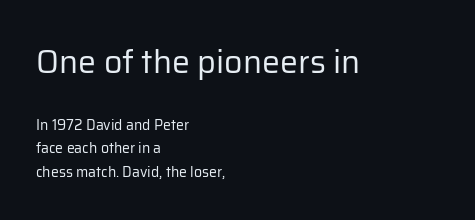
{"serif": "no", "italic": "no", "bold": "no", "weight": "regular", "width": "normal", "stroke_contrast": "low", "x_height": "medium", "monospaced": "no", "underline": "no", "align": "left", "line_spacing": "normal", "line_spacing_ratio": 1.65, "letter_spacing": "normal", "letter_spacing_em": 0.0, "larger_block": "first", "size_ratio": 2.29, "glyph_px": 32}
